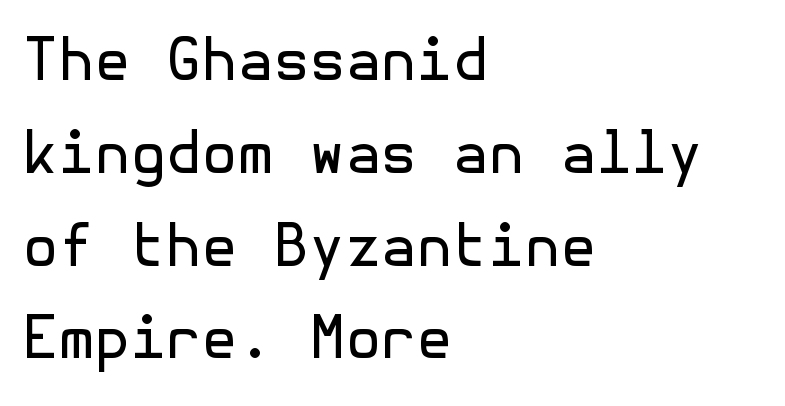
Q: Is the text bold? A: No.
Q: Is the text italic (slanted)? A: No, it is upright.
Q: Is the typeface a serif or a sans-serif typeface? A: Sans-serif.
Q: Is the text underlined? A: No.
Q: How is the paragraph aligned? A: Left-aligned.
Q: Is the spacing between letters normal or unusually wide? A: Normal.
Q: Is the spacing between lines tight, normal or loose? A: Normal.
Q: Width (condensed, normal, or wide)? A: Normal.
Q: x-height? A: Medium.
